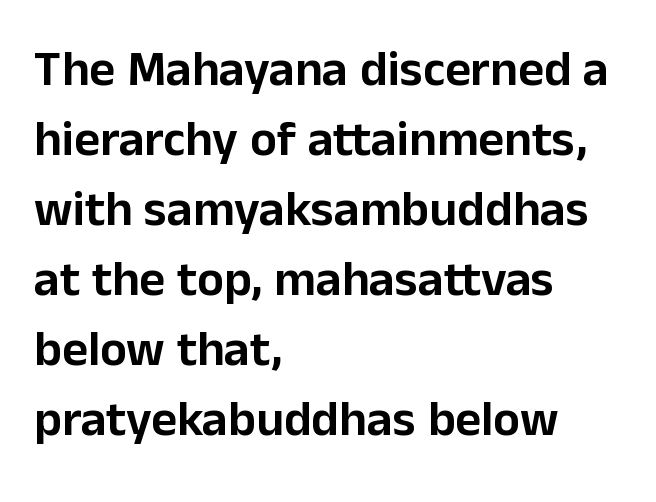
{"serif": "no", "italic": "no", "width": "normal", "stroke_contrast": "low", "x_height": "medium", "monospaced": "no", "underline": "no", "align": "left", "line_spacing": "normal", "line_spacing_ratio": 1.4, "letter_spacing": "normal", "letter_spacing_em": 0.0, "glyph_px": 50}
